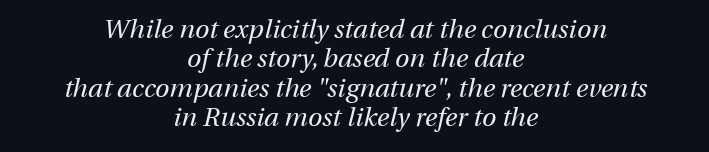
Q: Is the text bold? A: No.
Q: Is the text italic (slanted)? A: Yes, it leans right by about 13 degrees.
Q: Is the text underlined? A: No.
Q: How is the paragraph aligned? A: Centered.
Q: Is the spacing between letters normal or unusually wide? A: Normal.
Q: Is the spacing between lines tight, normal or loose? A: Tight.
